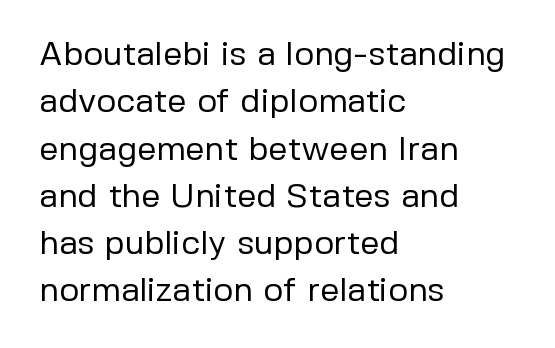
The image shows 34 px regular-weight sans-serif type, upright; set left-aligned, normal line spacing (1.39x), normal letter spacing, not underlined; low stroke contrast and a medium x-height.
